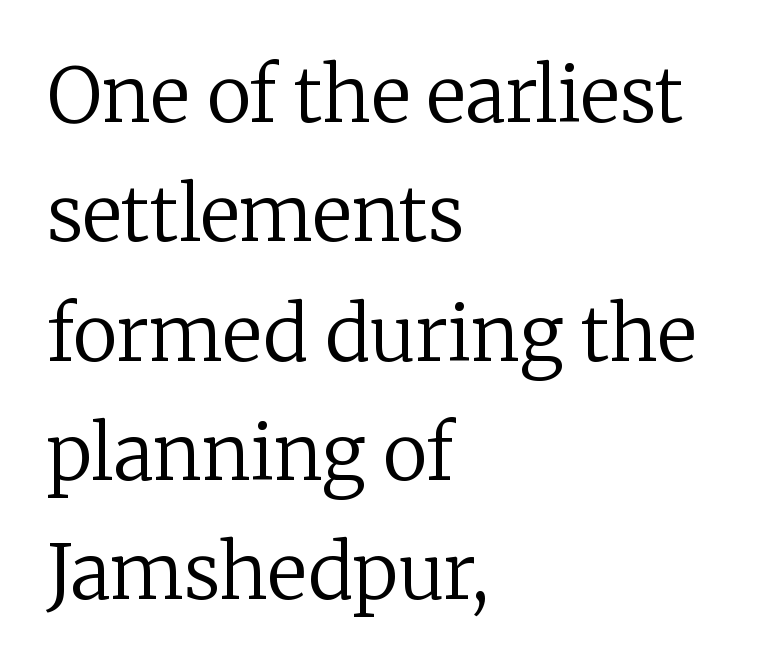
The area under the type is left untouched. A typesetter would label this face a serif. The letters advance in unequal steps, a hallmark of proportional type. The gaps between neighbouring characters are ordinary and unremarkable.
